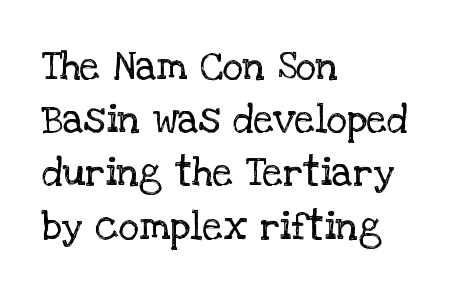
The image shows 40 px regular-weight serif type, upright; set left-aligned, normal line spacing (1.33x), normal letter spacing, not underlined; low stroke contrast and a large x-height.
